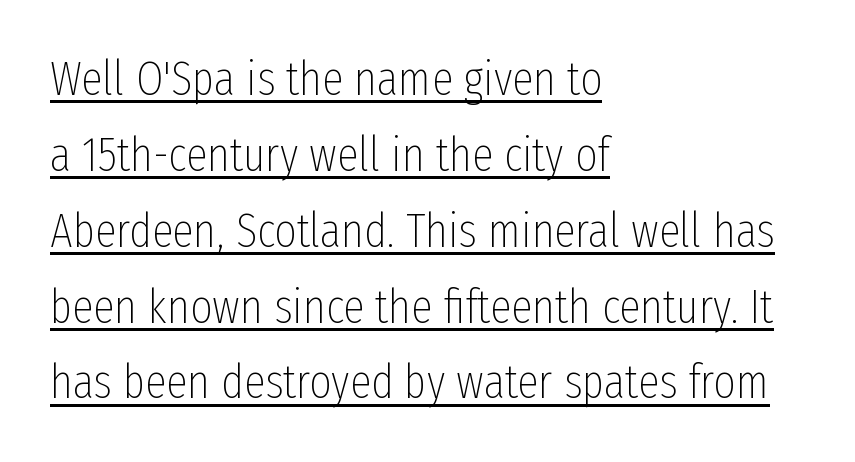
The image shows 48 px thin, condensed sans-serif type, upright; set left-aligned, normal line spacing (1.58x), normal letter spacing, underlined; low stroke contrast and a medium x-height.
